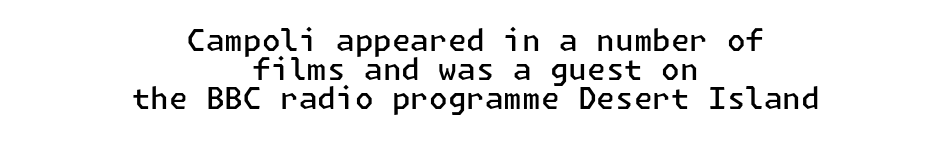
Q: Is the text bold? A: Semi-bold.
Q: Is the text italic (slanted)? A: No, it is upright.
Q: Is the typeface a serif or a sans-serif typeface? A: Sans-serif.
Q: Is the text underlined? A: No.
Q: How is the paragraph aligned? A: Centered.
Q: Is the spacing between letters normal or unusually wide? A: Normal.
Q: Is the spacing between lines tight, normal or loose? A: Tight.
Q: Width (condensed, normal, or wide)? A: Normal.
Q: Stroke contrast? A: Low.
Q: x-height? A: Medium.
